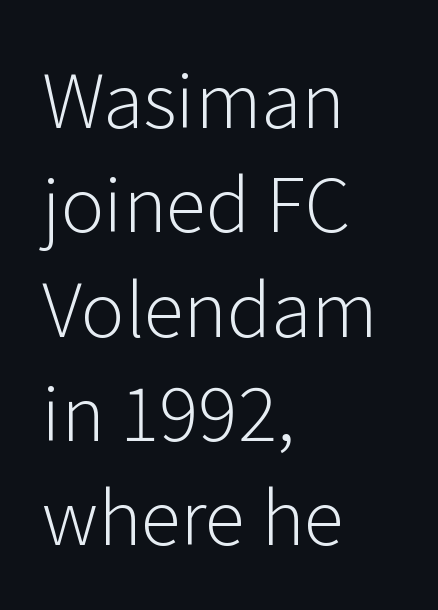
The image shows 74 px light sans-serif type, upright; set left-aligned, normal line spacing (1.41x), normal letter spacing, not underlined; low stroke contrast and a medium x-height.
